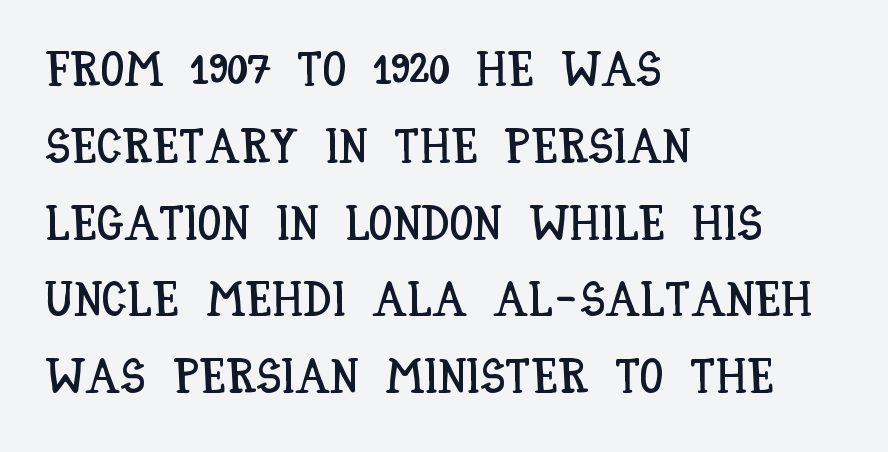
{"italic": "no", "width": "condensed", "stroke_contrast": "low", "x_height": "large", "monospaced": "no", "underline": "no", "align": "left", "line_spacing": "normal", "line_spacing_ratio": 1.6, "letter_spacing": "normal", "letter_spacing_em": 0.0, "glyph_px": 48}
